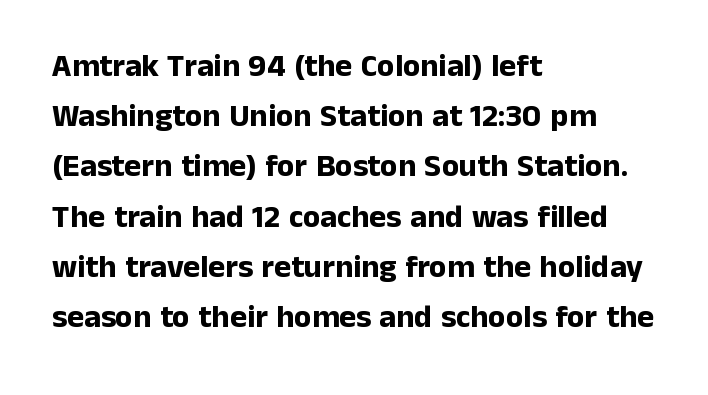
The image shows 32 px bold sans-serif type, upright; set left-aligned, normal line spacing (1.57x), normal letter spacing, not underlined; low stroke contrast and a medium x-height.
